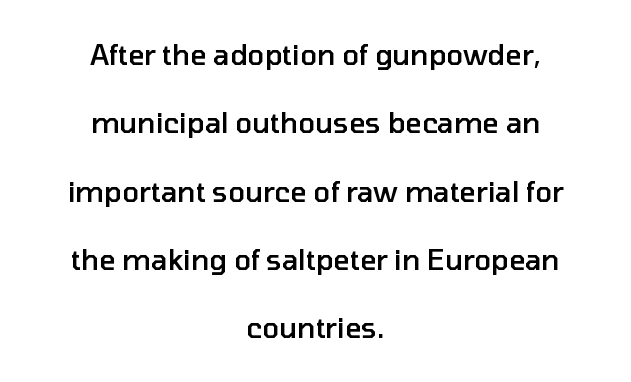
{"serif": "no", "italic": "no", "bold": "semi", "weight": "semibold", "width": "normal", "stroke_contrast": "low", "x_height": "medium", "monospaced": "no", "underline": "no", "align": "center", "line_spacing": "loose", "line_spacing_ratio": 2.44, "letter_spacing": "normal", "letter_spacing_em": 0.0, "glyph_px": 28}
